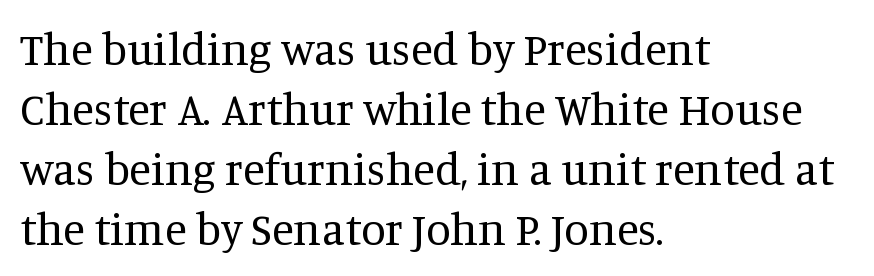
The image shows 45 px regular-weight serif type, upright; set left-aligned, normal line spacing (1.33x), normal letter spacing, not underlined; medium stroke contrast and a large x-height.
